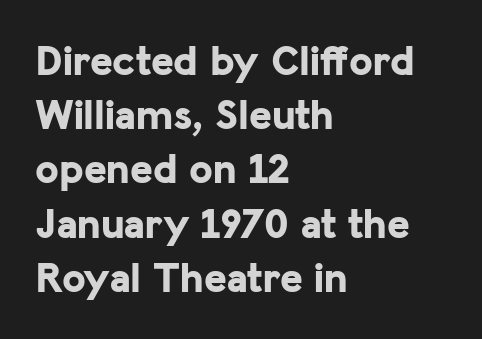
The image shows 43 px bold sans-serif type, upright; set left-aligned, normal line spacing (1.26x), normal letter spacing, not underlined; low stroke contrast and a medium x-height.
